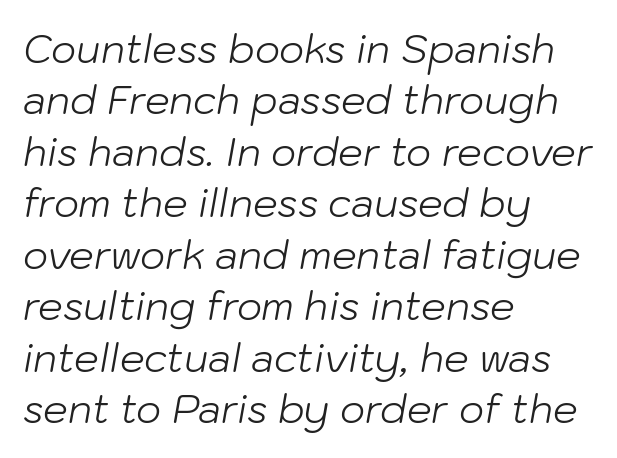
The image shows 39 px light type, italic (leaning right); set left-aligned, normal line spacing (1.32x), normal letter spacing, not underlined; low stroke contrast and a medium x-height.
